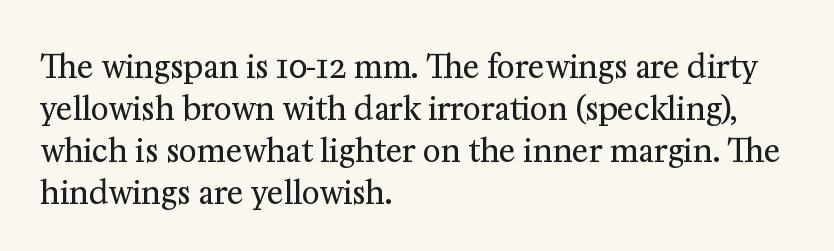
How would I describe the line gaps? Plain and ordinary. You could not count columns in this text — the font is proportionally spaced. The compositor pushed each line to the left boundary. Old-style or modern, the face here clearly has serifs.
